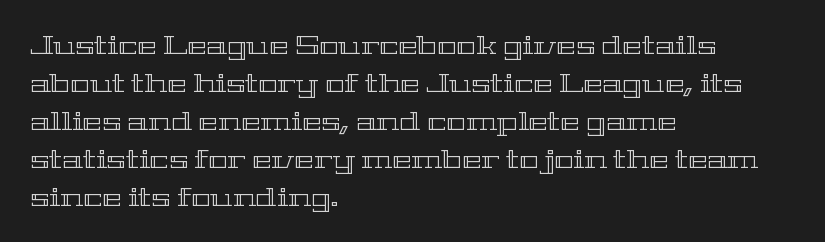
Vertical strokes here are truly vertical. Inter-character spacing is left at the font's built-in metrics. Beneath every word, the page is bare. The typesetter chose a ragged-right arrangement here. Quick note: interline space is typical.
